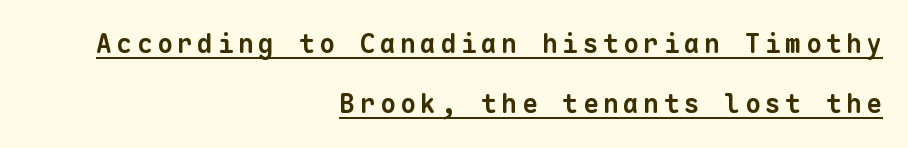
The image shows 26 px bold type; set right-aligned, loose line spacing (2.32x), underlined.
